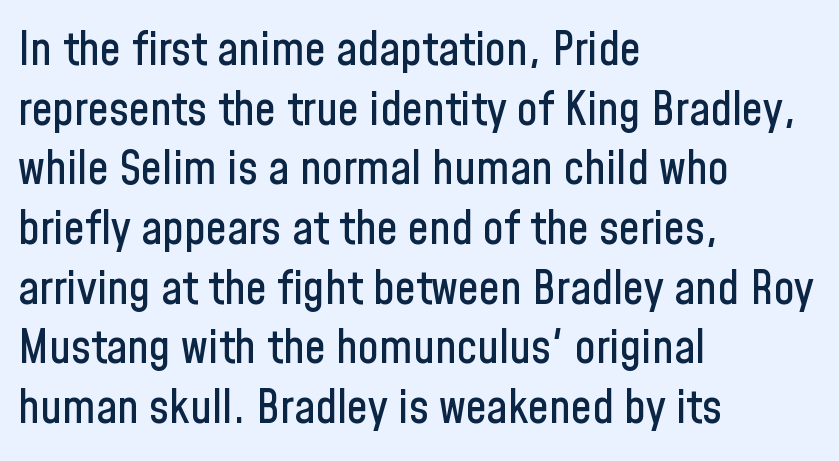
{"serif": "no", "italic": "no", "width": "condensed", "stroke_contrast": "low", "x_height": "medium", "monospaced": "no", "underline": "no", "align": "left", "line_spacing": "normal", "line_spacing_ratio": 1.27, "letter_spacing": "normal", "letter_spacing_em": 0.0, "glyph_px": 47}
